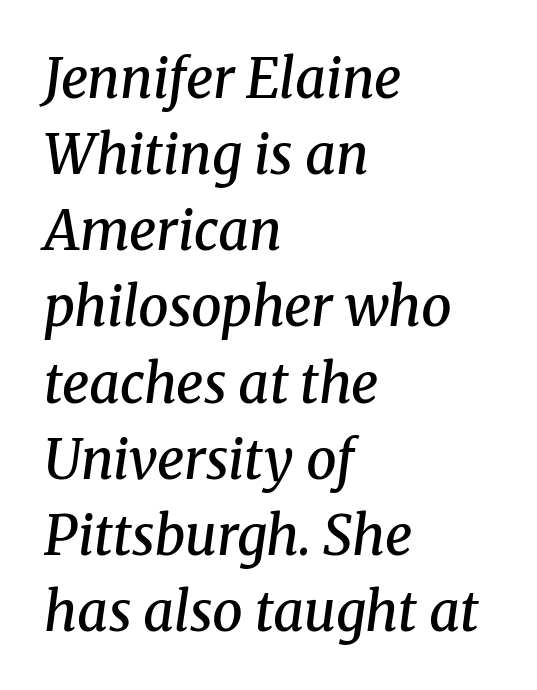
Default kerning and tracking; the words read as compact shapes. Set as a demibold, roughly 600 on the weight scale. Nobody drew a line under any word here. The face used here is proportionally spaced, like ordinary book or web type. If you drew a ruler down the left edge, every line would touch it. To sum up the face: it has serifs.
